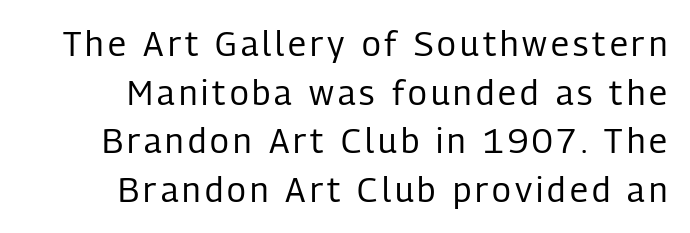
{"serif": "no", "italic": "no", "bold": "no", "weight": "regular", "width": "condensed", "stroke_contrast": "low", "x_height": "medium", "monospaced": "no", "underline": "no", "line_spacing": "normal", "line_spacing_ratio": 1.43, "glyph_px": 34}
